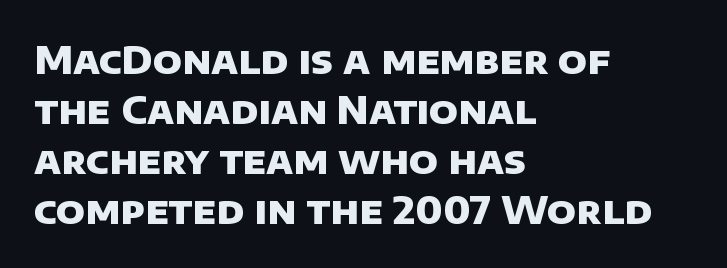
Look at the tracking — it's just the regular setting, nothing added. Every row of glyphs begins at an identical x-position on the left. As a designer I'd log this as weight 700, bold. The letters advance in unequal steps, a hallmark of proportional type. Unmarked baselines from the first word to the last.
